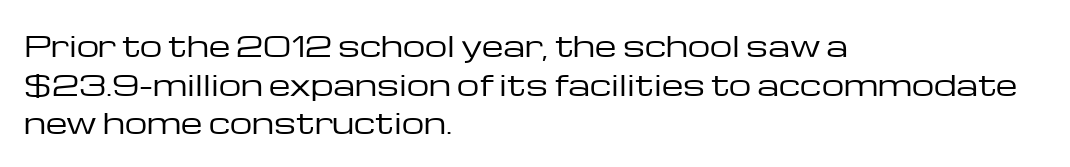
Plain, unruled lines of type. This sample uses a sans-serif face. The face used here is proportionally spaced, like ordinary book or web type. Leftover space on each line is placed entirely after the last word. Honestly, the row spacing looks completely unremarkable.
